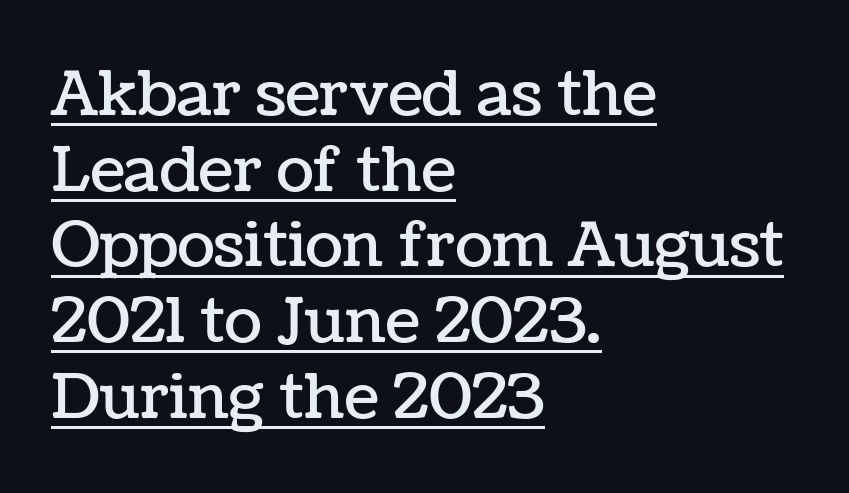
Q: Is the text italic (slanted)? A: No, it is upright.
Q: Is the text underlined? A: Yes.
Q: How is the paragraph aligned? A: Left-aligned.
Q: Is the spacing between letters normal or unusually wide? A: Normal.
Q: Width (condensed, normal, or wide)? A: Normal.
Q: Stroke contrast? A: Low.
Q: x-height? A: Medium.
Q: Monospaced? A: No.
